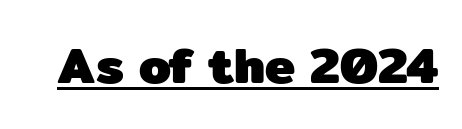
The designer went with a sans here, leaving each stem footless. Think of a printed novel: that variable character pitch is what you see here. The rendered words wear a rule along their underside. Rendered with straight, roman letterforms. Bold? Absolutely — the strokes are thick and heavy. Tracking value appears to be zero — textbook default spacing.
